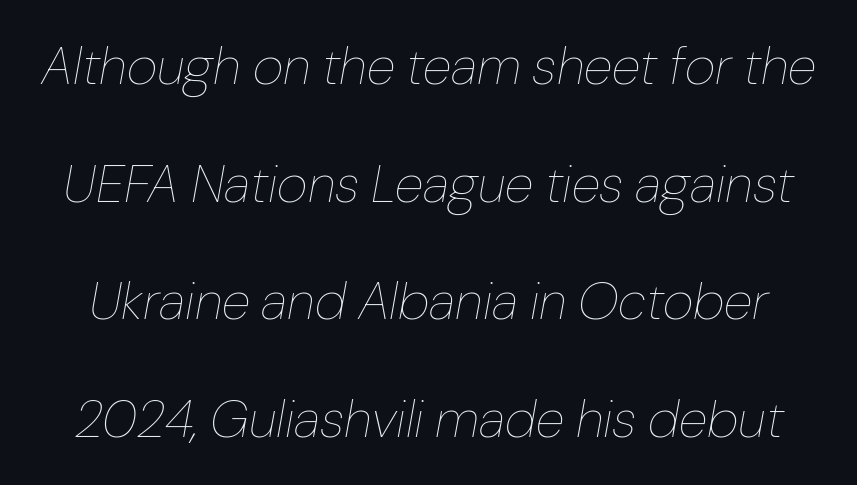
The image shows 53 px thin type, italic (leaning right); set loose line spacing (2.22x), normal letter spacing, not underlined; low stroke contrast and a medium x-height.
